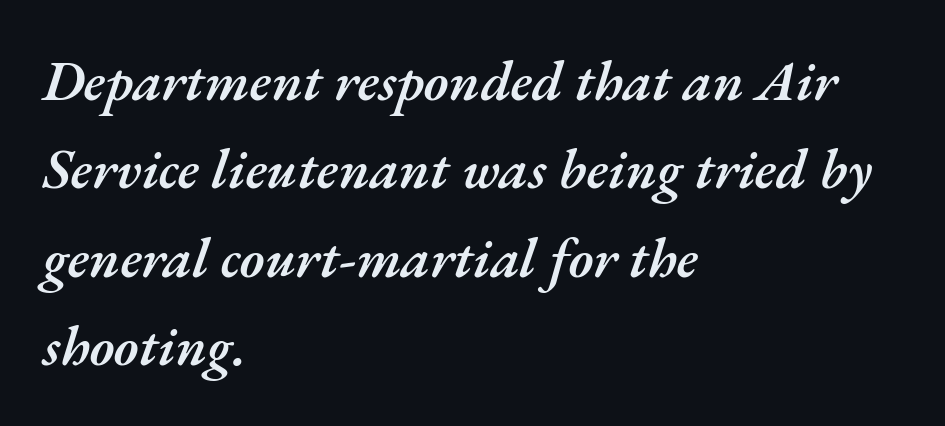
{"italic": "yes", "lean": "right", "slant_degrees": 17, "bold": "semi", "weight": "semibold", "width": "normal", "stroke_contrast": "medium", "x_height": "small", "monospaced": "no", "underline": "no", "align": "left", "line_spacing": "normal", "line_spacing_ratio": 1.58, "letter_spacing": "normal", "letter_spacing_em": 0.0, "glyph_px": 56}
